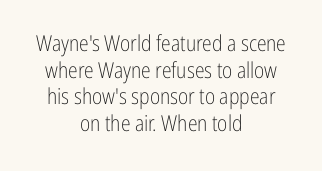
What stands out about the letter spacing? Nothing — it is the standard amount. Every row of glyphs is offset so its center matches the block's center. The cut favours lightness, reaching ordinary text weight at its darkest. Designer's note — italics off, roman on. Clear beneath every line of the passage.
